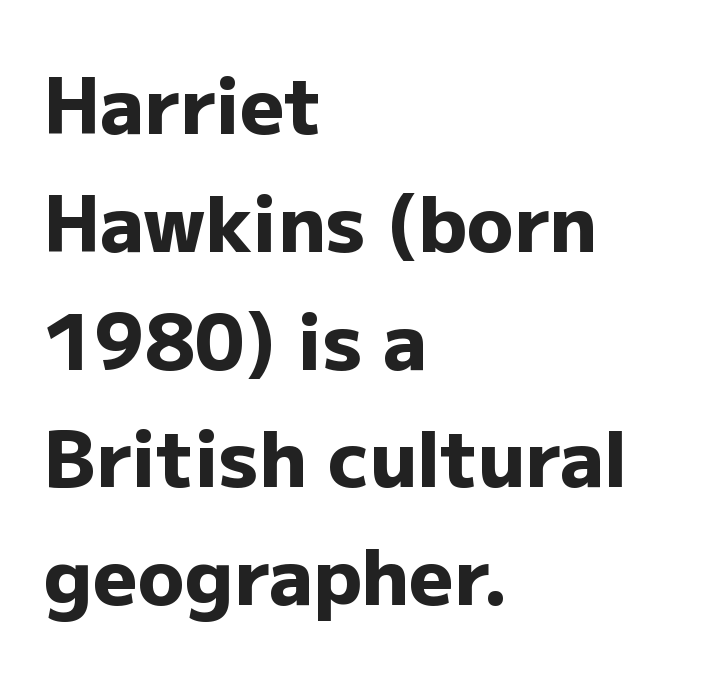
Q: Is the text bold? A: Yes.
Q: Is the text italic (slanted)? A: No, it is upright.
Q: Is the typeface a serif or a sans-serif typeface? A: Sans-serif.
Q: Is the text underlined? A: No.
Q: How is the paragraph aligned? A: Left-aligned.
Q: Is the spacing between letters normal or unusually wide? A: Normal.
Q: Is the spacing between lines tight, normal or loose? A: Normal.
Q: Width (condensed, normal, or wide)? A: Normal.
Q: Stroke contrast? A: Low.
Q: x-height? A: Medium.
Q: Monospaced? A: No.
